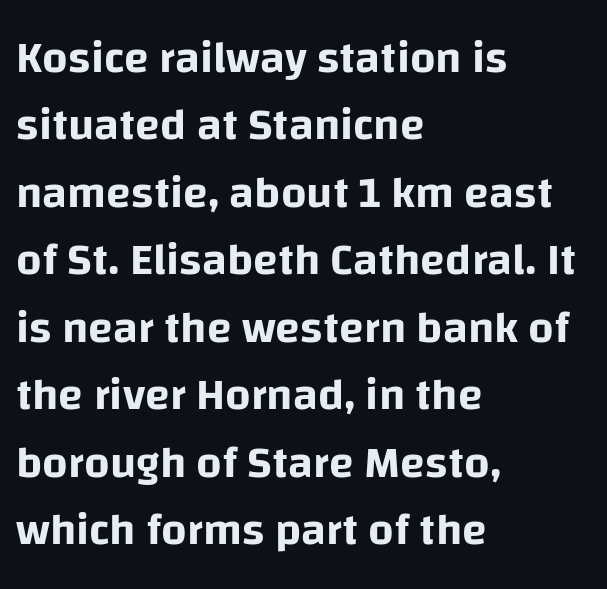
{"serif": "no", "italic": "no", "width": "normal", "stroke_contrast": "low", "x_height": "large", "monospaced": "no", "underline": "no", "align": "left", "line_spacing": "normal", "line_spacing_ratio": 1.5, "letter_spacing": "normal", "letter_spacing_em": 0.0, "glyph_px": 45}
